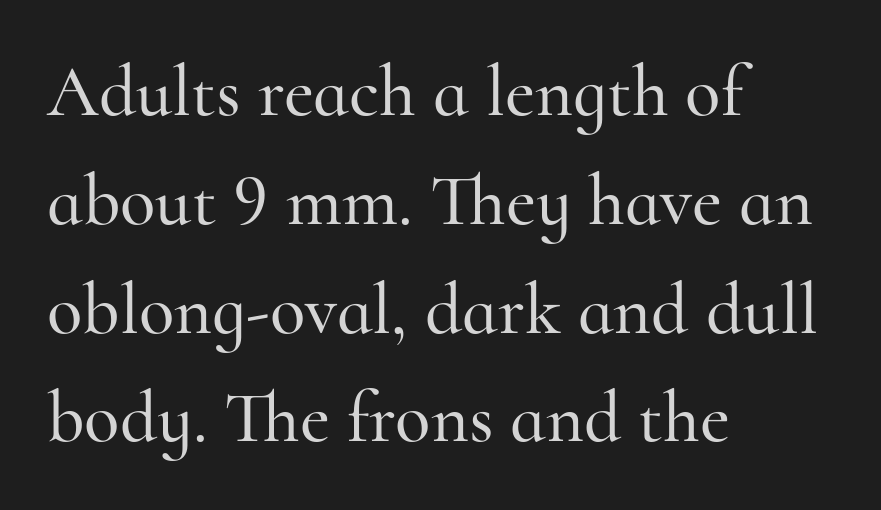
The image shows 73 px serif type, upright; set left-aligned, normal line spacing (1.49x), normal letter spacing, not underlined; high stroke contrast and a small x-height.
